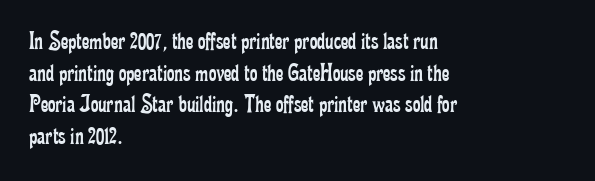
{"italic": "no", "bold": "no", "underline": "no", "align": "left", "line_spacing_ratio": 1.22, "letter_spacing": "normal", "letter_spacing_em": 0.0, "glyph_px": 26}
